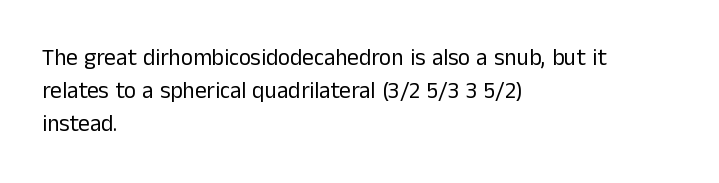
{"italic": "no", "bold": "no", "underline": "no", "align": "left", "line_spacing": "normal", "line_spacing_ratio": 1.43, "letter_spacing": "normal", "letter_spacing_em": 0.0, "glyph_px": 23}
